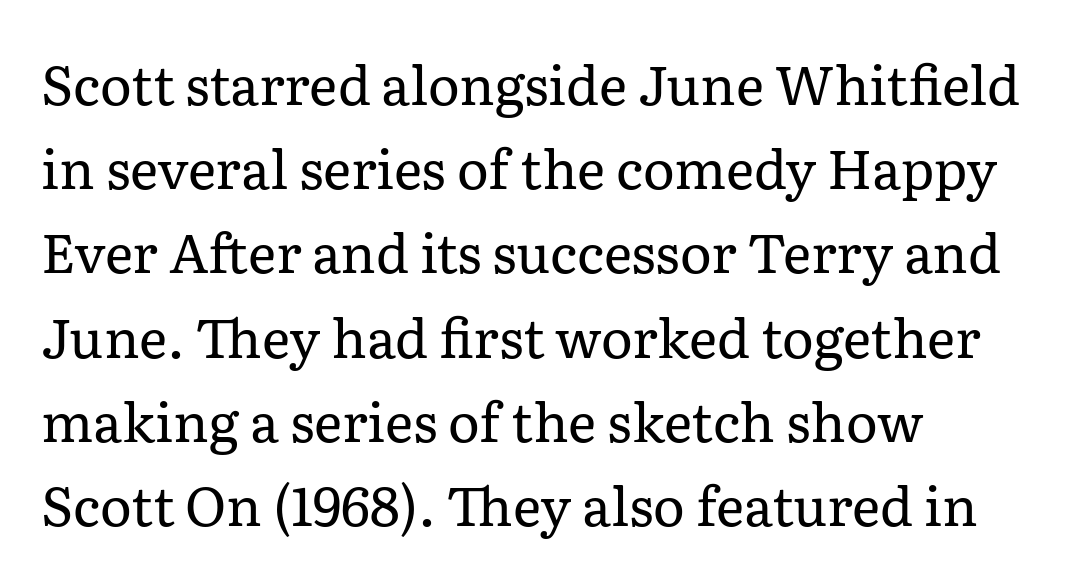
Stroke mass is kept to a normal reading level or below. The rendering uses natural spacing where letterforms have individual widths. Letter spacing: default. Posture: straight, roman, zero tilt. Whoever set this chose a conventional vertical rhythm. Observe the serifs anchoring each vertical stroke in this sample.
